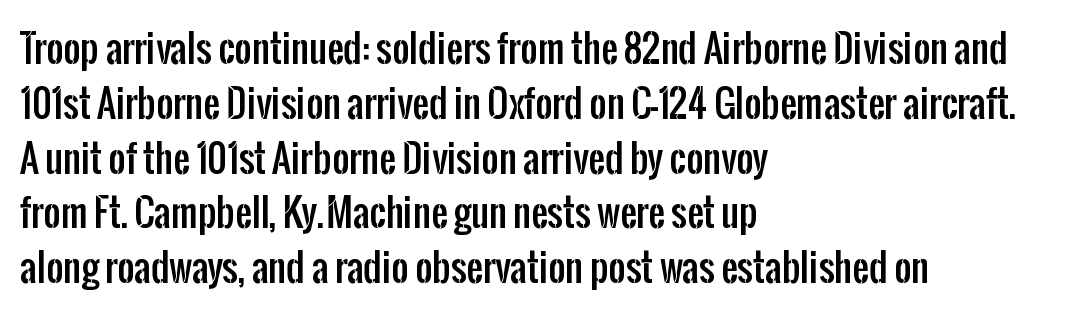
The image shows 37 px condensed sans-serif type, upright; set left-aligned, normal line spacing (1.48x), normal letter spacing, not underlined; low stroke contrast and a medium x-height.
